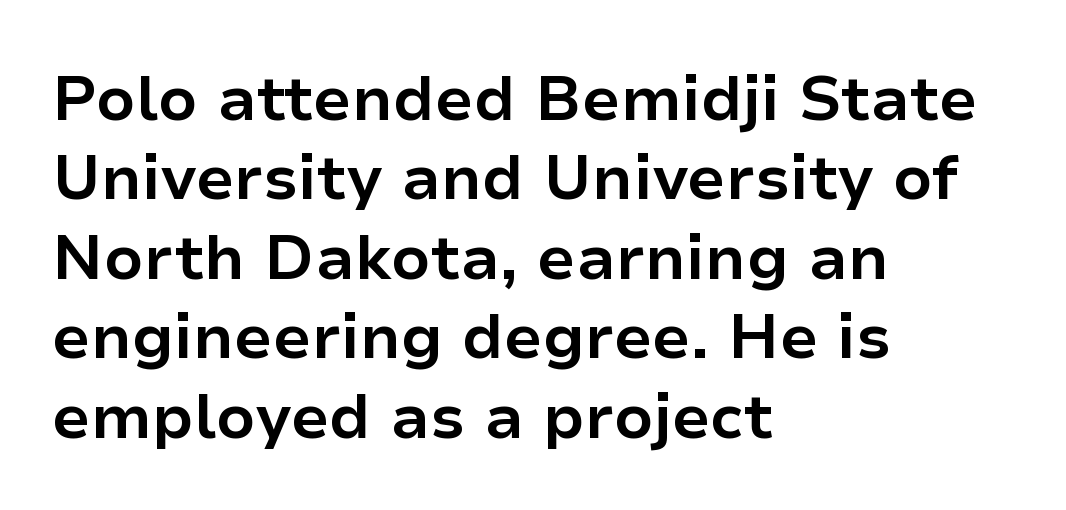
Q: Is the text bold? A: Yes.
Q: Is the text italic (slanted)? A: No, it is upright.
Q: Is the typeface a serif or a sans-serif typeface? A: Sans-serif.
Q: Is the text underlined? A: No.
Q: How is the paragraph aligned? A: Left-aligned.
Q: Is the spacing between letters normal or unusually wide? A: Normal.
Q: Is the spacing between lines tight, normal or loose? A: Normal.
Q: Width (condensed, normal, or wide)? A: Normal.
Q: Stroke contrast? A: Low.
Q: x-height? A: Medium.
Q: Monospaced? A: No.
